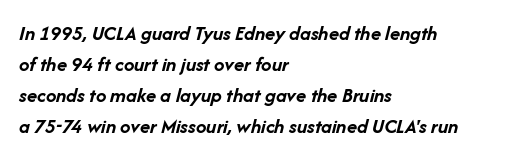
The image shows 21 px bold type, italic (leaning right); set left-aligned, normal line spacing (1.47x), normal letter spacing, not underlined.
